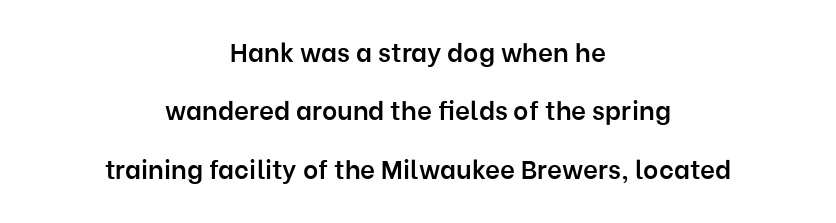
Q: Is the text bold? A: Semi-bold.
Q: Is the text italic (slanted)? A: No, it is upright.
Q: Is the text underlined? A: No.
Q: How is the paragraph aligned? A: Centered.
Q: Is the spacing between letters normal or unusually wide? A: Normal.
Q: Is the spacing between lines tight, normal or loose? A: Loose.
